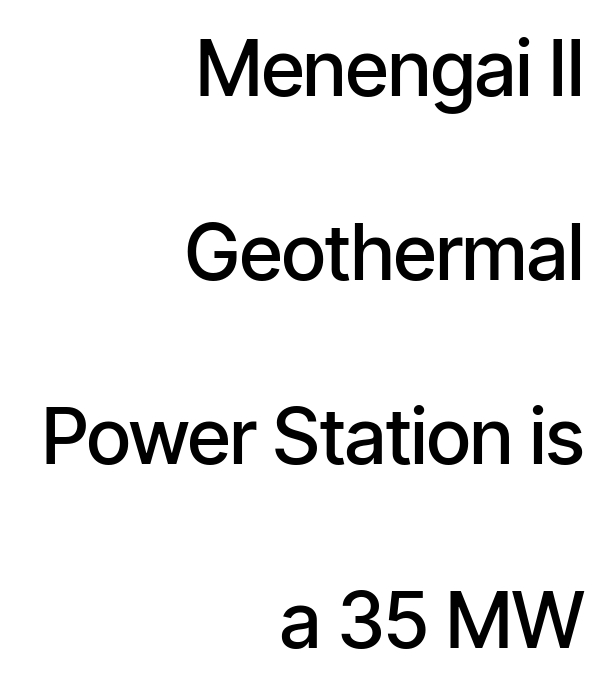
Q: Is the text bold? A: Semi-bold.
Q: Is the text italic (slanted)? A: No, it is upright.
Q: Is the typeface a serif or a sans-serif typeface? A: Sans-serif.
Q: Is the text underlined? A: No.
Q: How is the paragraph aligned? A: Right-aligned.
Q: Is the spacing between letters normal or unusually wide? A: Normal.
Q: Is the spacing between lines tight, normal or loose? A: Loose.
Q: Width (condensed, normal, or wide)? A: Condensed.
Q: Stroke contrast? A: Low.
Q: x-height? A: Medium.
Q: Monospaced? A: No.
